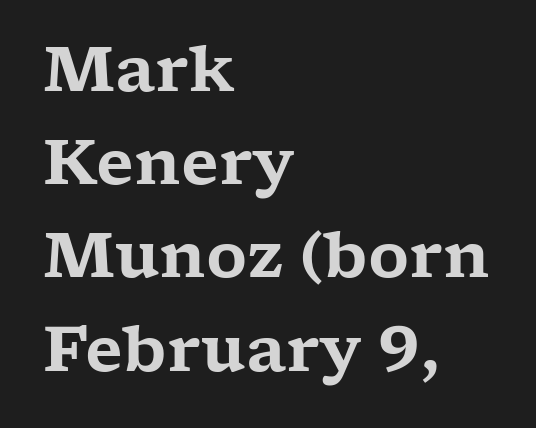
Q: Is the text italic (slanted)? A: No, it is upright.
Q: Is the typeface a serif or a sans-serif typeface? A: Serif.
Q: Is the text underlined? A: No.
Q: How is the paragraph aligned? A: Left-aligned.
Q: Is the spacing between letters normal or unusually wide? A: Normal.
Q: Is the spacing between lines tight, normal or loose? A: Normal.
Q: Width (condensed, normal, or wide)? A: Wide.
Q: Stroke contrast? A: Low.
Q: x-height? A: Medium.
Q: Monospaced? A: No.
